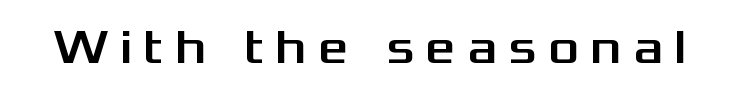
The image shows 48 px wide sans-serif type, upright; set unusually wide letter spacing (+0.23 em), not underlined; medium stroke contrast and a medium x-height.
